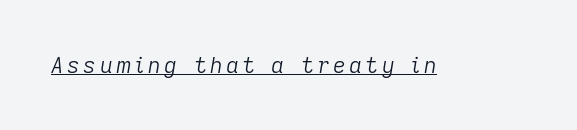
Q: Is the text bold? A: No.
Q: Is the text italic (slanted)? A: Yes, it leans right by about 9 degrees.
Q: Is the text underlined? A: Yes.
